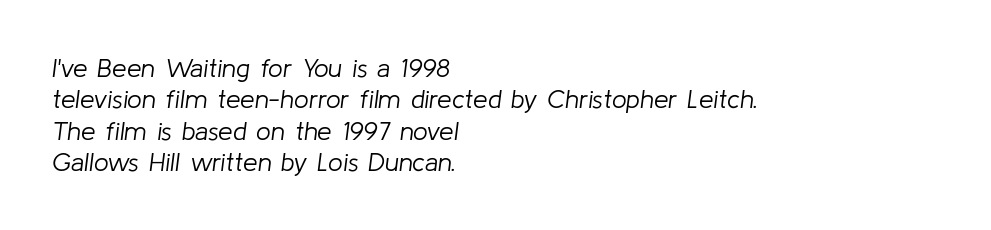
Observe the ordinary spacing: letters are neighbours, not strangers. Slant detected: the letters are inclined. If you drew a ruler down the left edge, every line would touch it. The font sits on the lighter half of the weight spectrum, regular included.
